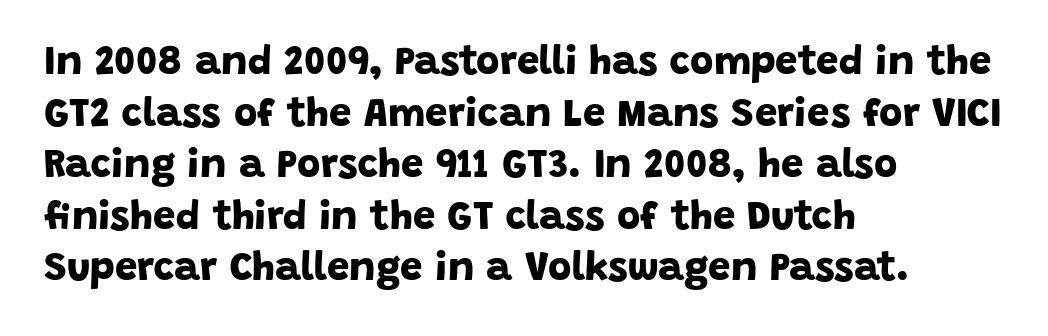
{"serif": "no", "bold": "yes", "weight": "bold", "width": "normal", "stroke_contrast": "low", "x_height": "large", "monospaced": "no", "underline": "no", "align": "left", "line_spacing": "normal", "line_spacing_ratio": 1.29, "letter_spacing": "normal", "letter_spacing_em": 0.0, "glyph_px": 40}
